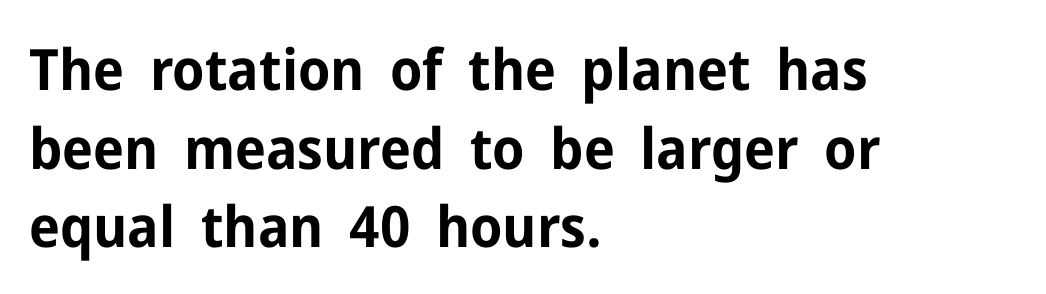
Q: Is the text bold? A: Yes.
Q: Is the text italic (slanted)? A: No, it is upright.
Q: Is the typeface a serif or a sans-serif typeface? A: Sans-serif.
Q: Is the text underlined? A: No.
Q: How is the paragraph aligned? A: Left-aligned.
Q: Is the spacing between letters normal or unusually wide? A: Normal.
Q: Is the spacing between lines tight, normal or loose? A: Normal.
Q: Width (condensed, normal, or wide)? A: Normal.
Q: Stroke contrast? A: Low.
Q: x-height? A: Medium.
Q: Monospaced? A: No.
